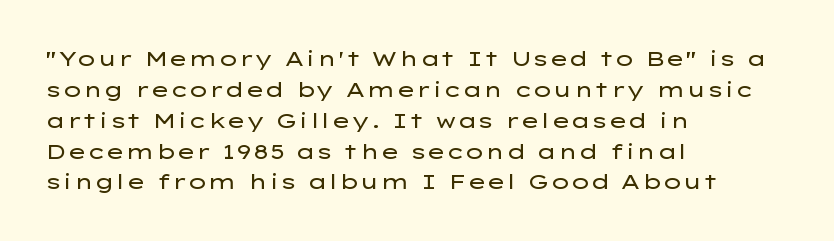
{"italic": "no", "bold": "no", "underline": "no", "align": "left", "line_spacing": "normal", "line_spacing_ratio": 1.47, "letter_spacing": "normal", "letter_spacing_em": 0.0, "glyph_px": 21}
